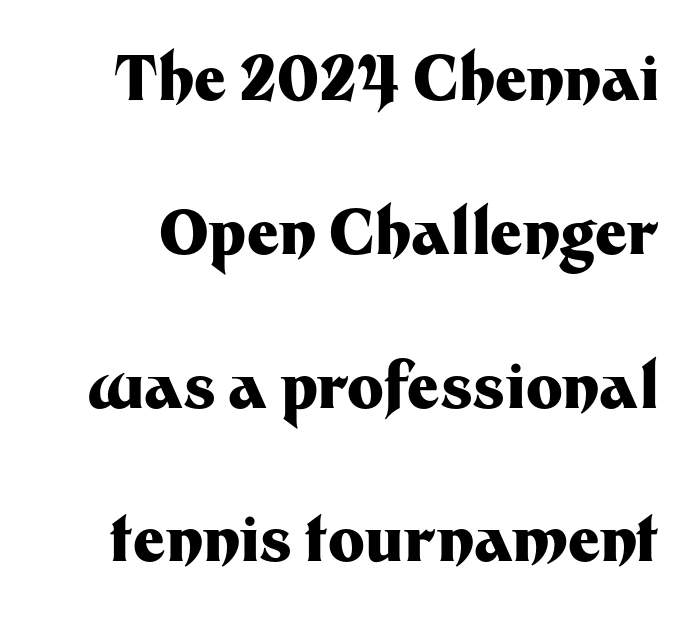
The image shows 62 px heavy sans-serif type, upright; set loose line spacing (2.48x), normal letter spacing, not underlined; medium stroke contrast and a medium x-height.
